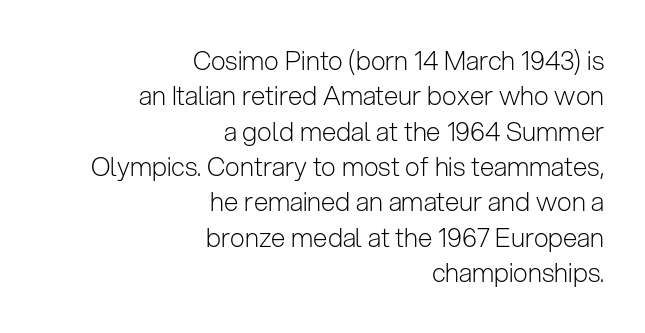
{"italic": "no", "bold": "no", "underline": "no", "align": "right", "line_spacing": "normal", "line_spacing_ratio": 1.36, "letter_spacing": "normal", "letter_spacing_em": 0.0, "glyph_px": 26}
